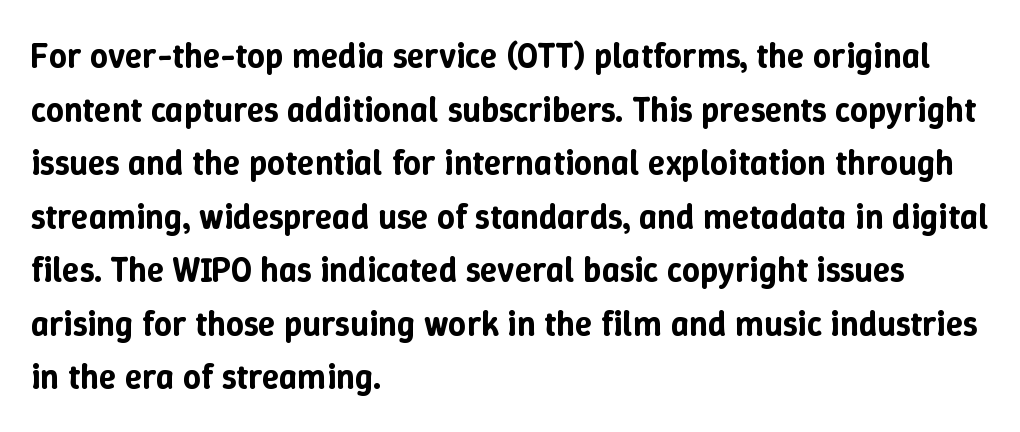
The image shows 35 px text type, upright; set left-aligned, normal line spacing (1.53x), normal letter spacing, not underlined; low stroke contrast and a medium x-height.
